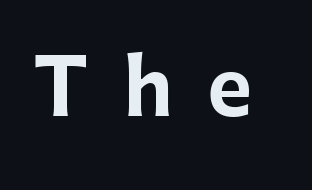
The image shows 77 px bold sans-serif type, upright; set unusually wide letter spacing (+0.45 em), not underlined; low stroke contrast and a medium x-height.
